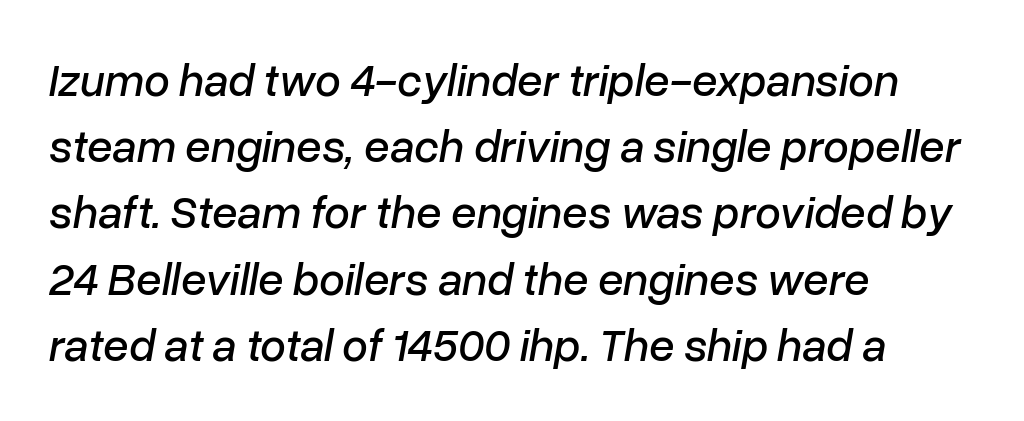
{"italic": "yes", "lean": "right", "slant_degrees": 10, "width": "normal", "stroke_contrast": "low", "x_height": "medium", "monospaced": "no", "underline": "no", "align": "left", "line_spacing": "normal", "line_spacing_ratio": 1.44, "letter_spacing": "normal", "letter_spacing_em": 0.0, "glyph_px": 46}
